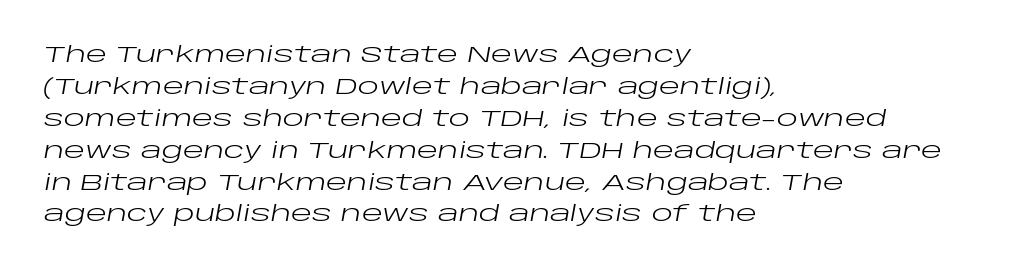
The image shows 22 px text type, italic (leaning right); set left-aligned, normal line spacing (1.45x), normal letter spacing, not underlined.
